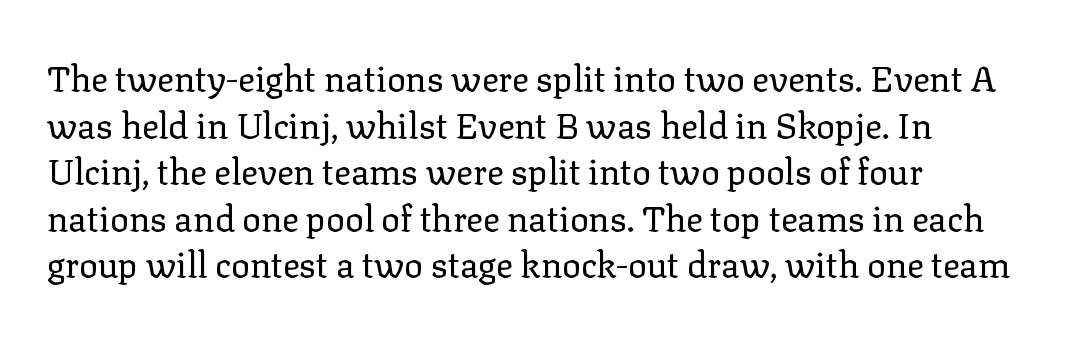
{"serif": "yes", "italic": "no", "bold": "no", "weight": "regular", "width": "normal", "stroke_contrast": "low", "x_height": "medium", "monospaced": "no", "underline": "no", "align": "left", "line_spacing": "normal", "line_spacing_ratio": 1.33, "letter_spacing": "normal", "letter_spacing_em": 0.0, "glyph_px": 35}
